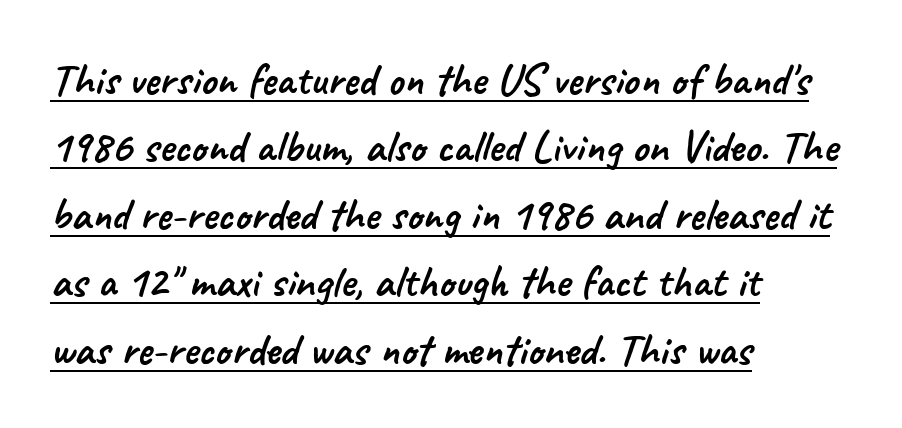
Q: Is the typeface a serif or a sans-serif typeface? A: Sans-serif.
Q: Is the text underlined? A: Yes.
Q: How is the paragraph aligned? A: Left-aligned.
Q: Is the spacing between letters normal or unusually wide? A: Normal.
Q: Is the spacing between lines tight, normal or loose? A: Normal.
Q: Width (condensed, normal, or wide)? A: Normal.
Q: Stroke contrast? A: Low.
Q: x-height? A: Small.
Q: Monospaced? A: No.
